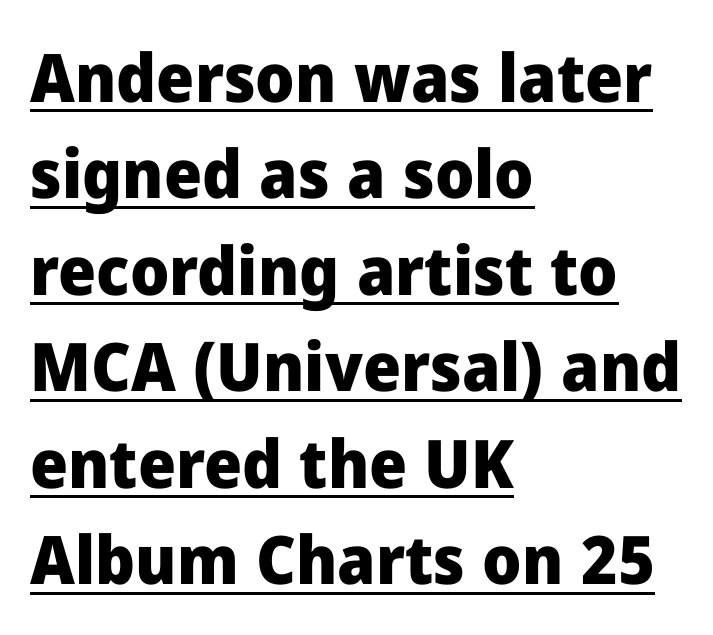
Character widths vary here, with narrow letters taking less room than wide ones. Weight check: bold — yes, fully. The setting favours the left margin, as ordinary paragraphs usually do. This block has exactly the height ordinary leading produces.
